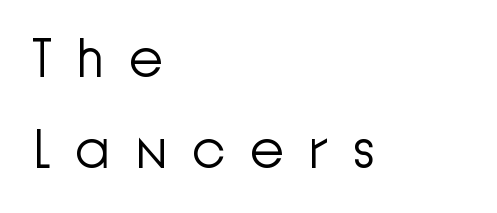
The image shows 56 px light sans-serif type, upright; set left-aligned, normal line spacing (1.63x), unusually wide letter spacing (+0.42 em), not underlined; low stroke contrast and a medium x-height.
